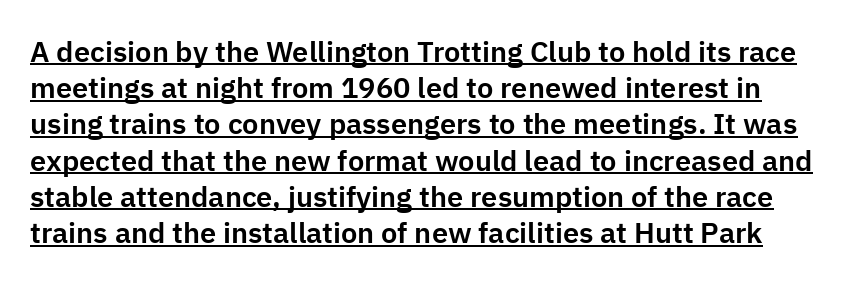
Q: Is the text italic (slanted)? A: No, it is upright.
Q: Is the typeface a serif or a sans-serif typeface? A: Sans-serif.
Q: Is the text underlined? A: Yes.
Q: Is the spacing between letters normal or unusually wide? A: Normal.
Q: Is the spacing between lines tight, normal or loose? A: Normal.
Q: Width (condensed, normal, or wide)? A: Normal.
Q: Stroke contrast? A: Low.
Q: x-height? A: Medium.
Q: Monospaced? A: No.
